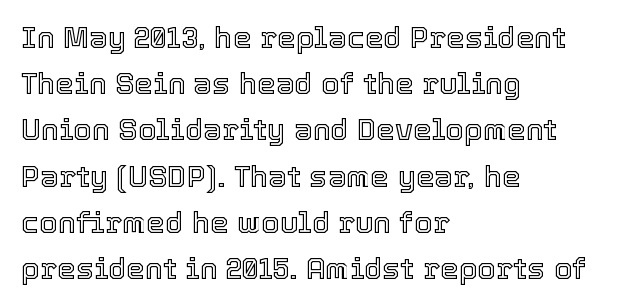
Q: Is the text italic (slanted)? A: No, it is upright.
Q: Is the text underlined? A: No.
Q: How is the paragraph aligned? A: Left-aligned.
Q: Is the spacing between letters normal or unusually wide? A: Normal.
Q: Is the spacing between lines tight, normal or loose? A: Normal.
Q: Width (condensed, normal, or wide)? A: Normal.
Q: x-height? A: Medium.
Q: Monospaced? A: No.
